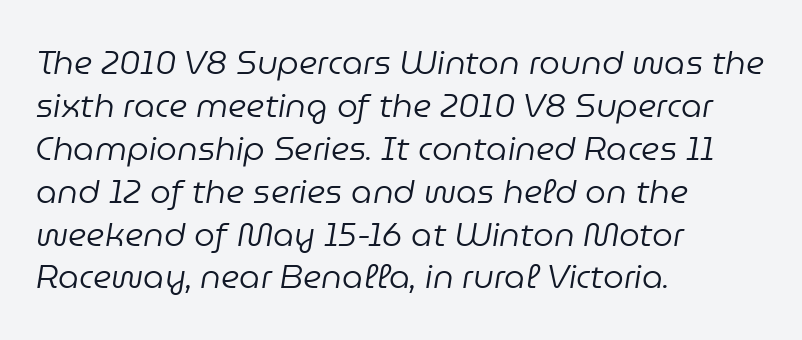
Q: Is the text bold? A: No.
Q: Is the text italic (slanted)? A: Yes, it leans right by about 9 degrees.
Q: Is the text underlined? A: No.
Q: How is the paragraph aligned? A: Left-aligned.
Q: Is the spacing between letters normal or unusually wide? A: Normal.
Q: Is the spacing between lines tight, normal or loose? A: Normal.
Q: Width (condensed, normal, or wide)? A: Normal.
Q: Stroke contrast? A: Low.
Q: x-height? A: Medium.
Q: Monospaced? A: No.
